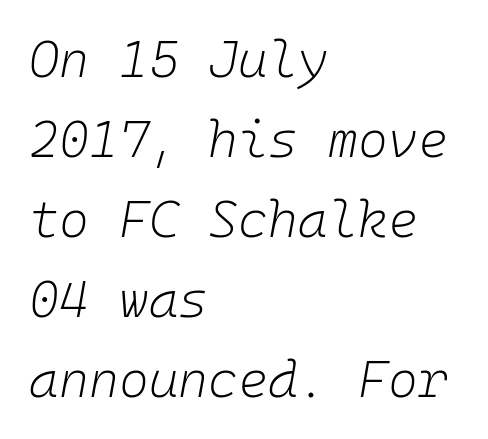
On a weight scale, this lands at 450 or below. Looking at the ascenders, they clearly lean. There is no visible air inserted between adjacent glyphs. Monospaced: the letters line up in strict vertical columns. In terms of leading, this rendering sits right in the middle. Just letters on the line, the space beneath them empty.
